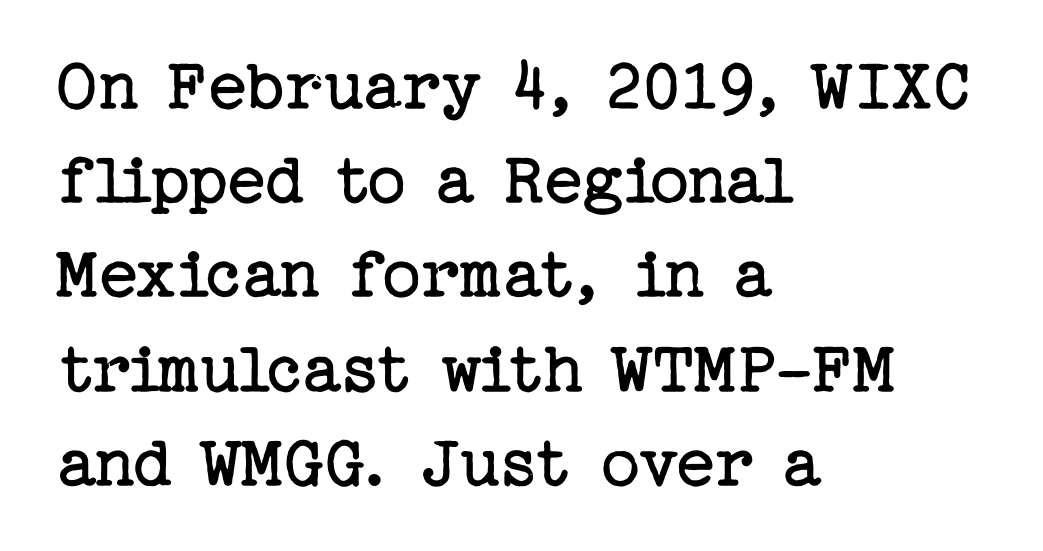
Q: Is the text bold? A: No.
Q: Is the text italic (slanted)? A: No, it is upright.
Q: Is the typeface a serif or a sans-serif typeface? A: Serif.
Q: Is the text underlined? A: No.
Q: How is the paragraph aligned? A: Left-aligned.
Q: Is the spacing between letters normal or unusually wide? A: Normal.
Q: Width (condensed, normal, or wide)? A: Normal.
Q: Stroke contrast? A: Low.
Q: x-height? A: Medium.
